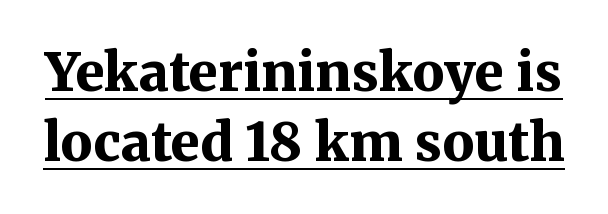
Q: Is the text bold? A: Yes.
Q: Is the text italic (slanted)? A: No, it is upright.
Q: Is the typeface a serif or a sans-serif typeface? A: Serif.
Q: Is the text underlined? A: Yes.
Q: Is the spacing between letters normal or unusually wide? A: Normal.
Q: Is the spacing between lines tight, normal or loose? A: Normal.
Q: Width (condensed, normal, or wide)? A: Normal.
Q: Stroke contrast? A: Medium.
Q: x-height? A: Medium.
Q: Monospaced? A: No.
